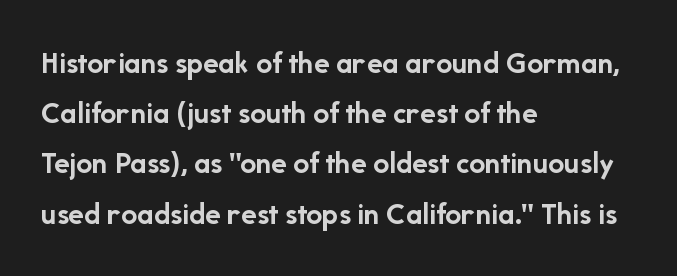
Q: Is the text bold? A: Yes.
Q: Is the text italic (slanted)? A: No, it is upright.
Q: Is the typeface a serif or a sans-serif typeface? A: Sans-serif.
Q: Is the text underlined? A: No.
Q: How is the paragraph aligned? A: Left-aligned.
Q: Is the spacing between letters normal or unusually wide? A: Normal.
Q: Is the spacing between lines tight, normal or loose? A: Normal.
Q: Width (condensed, normal, or wide)? A: Normal.
Q: Stroke contrast? A: Low.
Q: x-height? A: Medium.
Q: Monospaced? A: No.
